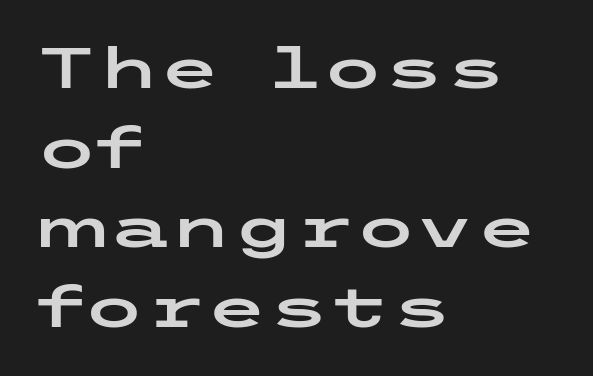
Q: Is the text italic (slanted)? A: No, it is upright.
Q: Is the typeface a serif or a sans-serif typeface? A: Sans-serif.
Q: Is the text underlined? A: No.
Q: How is the paragraph aligned? A: Left-aligned.
Q: Is the spacing between letters normal or unusually wide? A: Normal.
Q: Is the spacing between lines tight, normal or loose? A: Normal.
Q: Width (condensed, normal, or wide)? A: Wide.
Q: Stroke contrast? A: Low.
Q: x-height? A: Medium.
